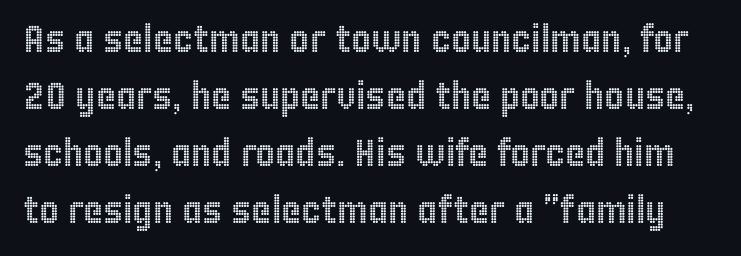
{"italic": "no", "width": "condensed", "x_height": "large", "monospaced": "no", "underline": "no", "line_spacing": "normal", "line_spacing_ratio": 1.5, "letter_spacing": "normal", "letter_spacing_em": 0.0, "glyph_px": 38}
